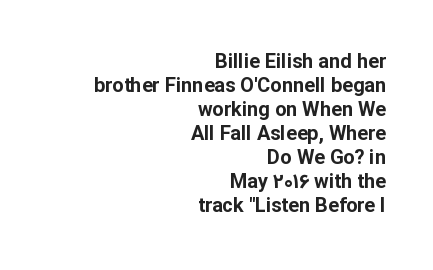
The image shows 20 px bold type, upright; set right-aligned, line spacing 1.2x, normal letter spacing, not underlined.
